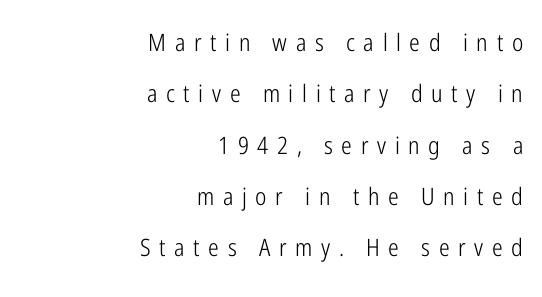
The image shows 24 px text type, upright; set right-aligned, loose line spacing (2.14x), unusually wide letter spacing (+0.36 em), not underlined.
